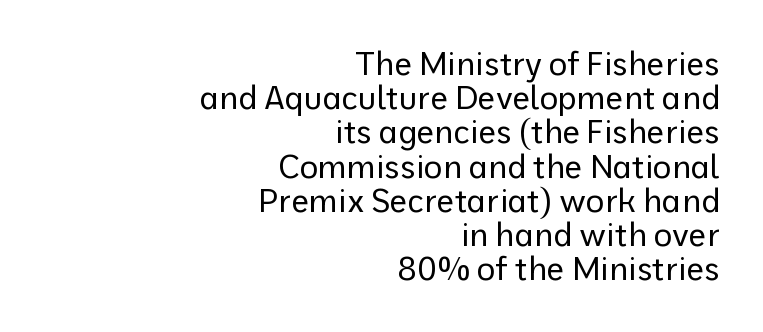
{"serif": "no", "italic": "no", "bold": "no", "weight": "regular", "width": "normal", "stroke_contrast": "low", "x_height": "medium", "monospaced": "no", "underline": "no", "align": "right", "line_spacing": "tight", "line_spacing_ratio": 1.07, "letter_spacing": "normal", "letter_spacing_em": 0.0, "glyph_px": 32}
